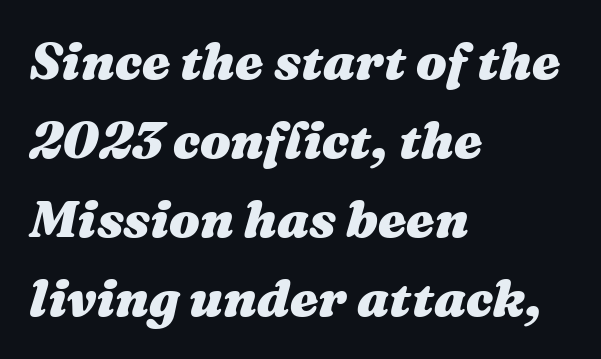
Q: Is the text bold? A: Yes.
Q: Is the text italic (slanted)? A: Yes, it leans right by about 16 degrees.
Q: Is the text underlined? A: No.
Q: How is the paragraph aligned? A: Left-aligned.
Q: Is the spacing between letters normal or unusually wide? A: Normal.
Q: Is the spacing between lines tight, normal or loose? A: Normal.
Q: Width (condensed, normal, or wide)? A: Wide.
Q: Stroke contrast? A: Medium.
Q: x-height? A: Medium.
Q: Monospaced? A: No.
